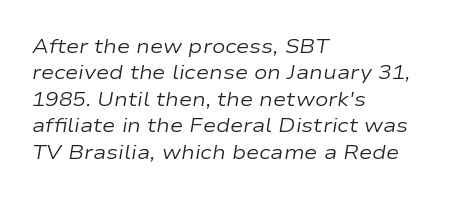
{"italic": "yes", "lean": "right", "slant_degrees": 9, "bold": "no", "underline": "no", "align": "left", "line_spacing": "normal", "line_spacing_ratio": 1.32, "letter_spacing": "normal", "letter_spacing_em": 0.0, "glyph_px": 20}
